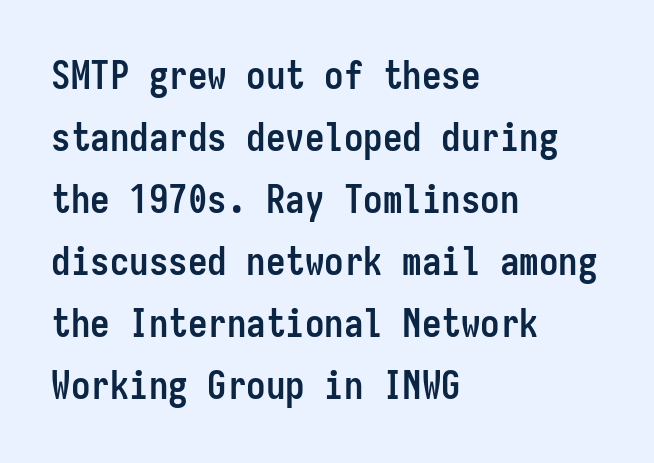
Ascenders rise straight up at ninety degrees. Strong, thick strokes mark this as bold type. How are the letters spaced? Ordinarily, with no added tracking. The area under the type is left untouched. The face used here is monospaced, like something from a code editor. Short and long lines alike share a common starting point at left.
